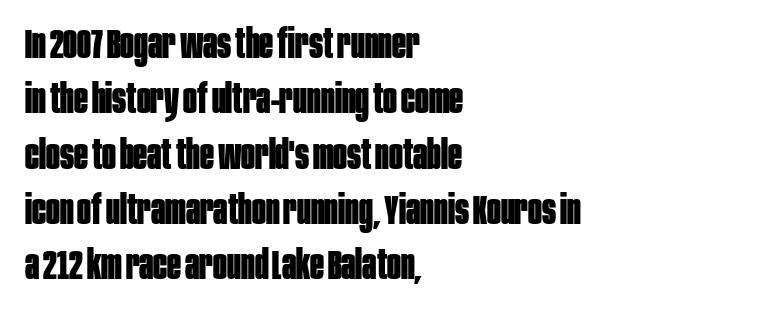
Q: Is the text bold? A: Yes.
Q: Is the text italic (slanted)? A: No, it is upright.
Q: Is the typeface a serif or a sans-serif typeface? A: Sans-serif.
Q: Is the text underlined? A: No.
Q: How is the paragraph aligned? A: Left-aligned.
Q: Is the spacing between letters normal or unusually wide? A: Normal.
Q: Is the spacing between lines tight, normal or loose? A: Normal.
Q: Width (condensed, normal, or wide)? A: Condensed.
Q: Stroke contrast? A: Low.
Q: x-height? A: Large.
Q: Monospaced? A: No.
